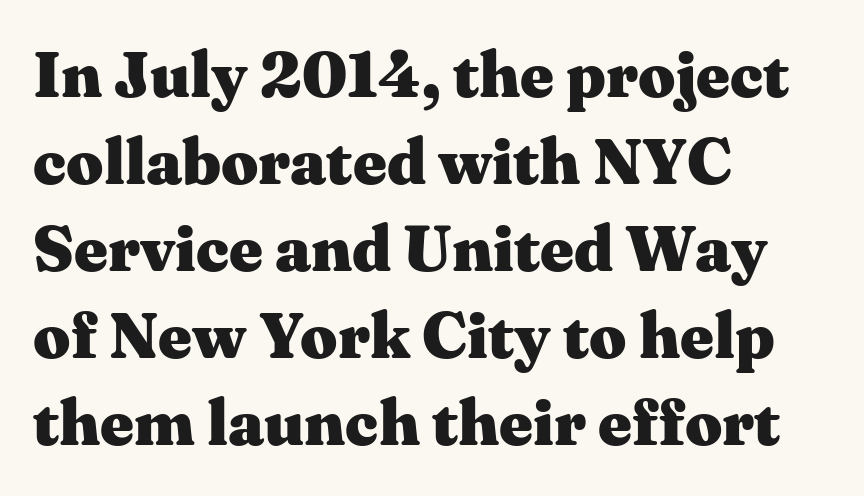
The image shows 65 px heavy, wide serif type, upright; set left-aligned, normal line spacing (1.34x), normal letter spacing, not underlined; medium stroke contrast and a medium x-height.
